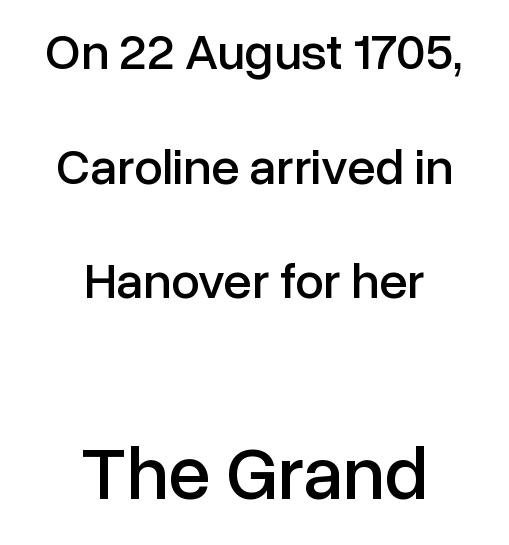
The image shows 76 px sans-serif type, upright; set centered, loose line spacing (2.25x), normal letter spacing, not underlined; the second (bottom) block is 1.49x larger; low stroke contrast and a medium x-height.
